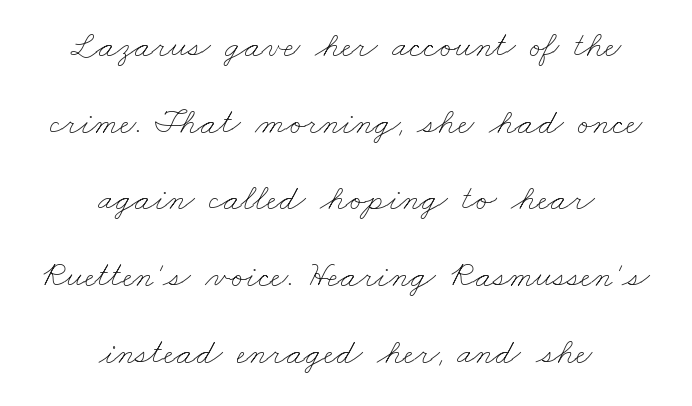
Rule under the text: the space is simply empty. Widely set lines give the paragraph a tall, airy silhouette. Is this a heavy cut? Hardly; it is regular or lighter. Students, note that the glyphs here touch the page at normal intervals.
